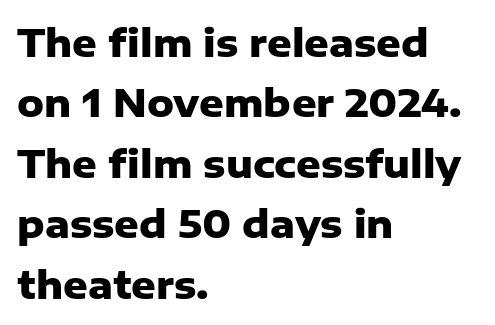
{"serif": "no", "italic": "no", "bold": "yes", "weight": "heavy", "width": "normal", "stroke_contrast": "low", "x_height": "medium", "monospaced": "no", "underline": "no", "align": "left", "line_spacing": "normal", "line_spacing_ratio": 1.59, "letter_spacing": "normal", "letter_spacing_em": 0.0, "glyph_px": 38}
